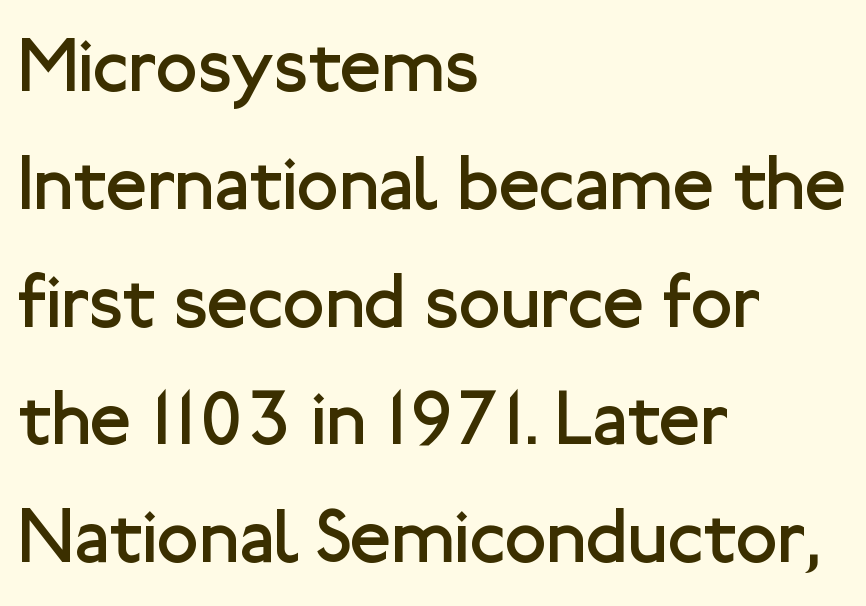
{"serif": "no", "italic": "no", "bold": "no", "weight": "regular", "width": "normal", "stroke_contrast": "low", "x_height": "medium", "monospaced": "no", "underline": "no", "align": "left", "line_spacing": "normal", "line_spacing_ratio": 1.55, "letter_spacing": "normal", "letter_spacing_em": 0.0, "glyph_px": 76}
